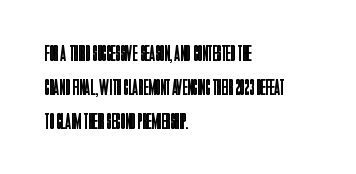
The image shows 22 px text type, upright; set left-aligned, normal line spacing (1.54x), normal letter spacing, not underlined.
